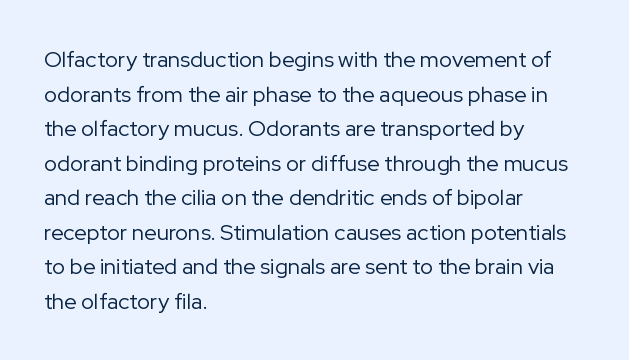
Q: Is the text bold? A: No.
Q: Is the text italic (slanted)? A: No, it is upright.
Q: Is the text underlined? A: No.
Q: How is the paragraph aligned? A: Left-aligned.
Q: Is the spacing between letters normal or unusually wide? A: Normal.
Q: Is the spacing between lines tight, normal or loose? A: Normal.
